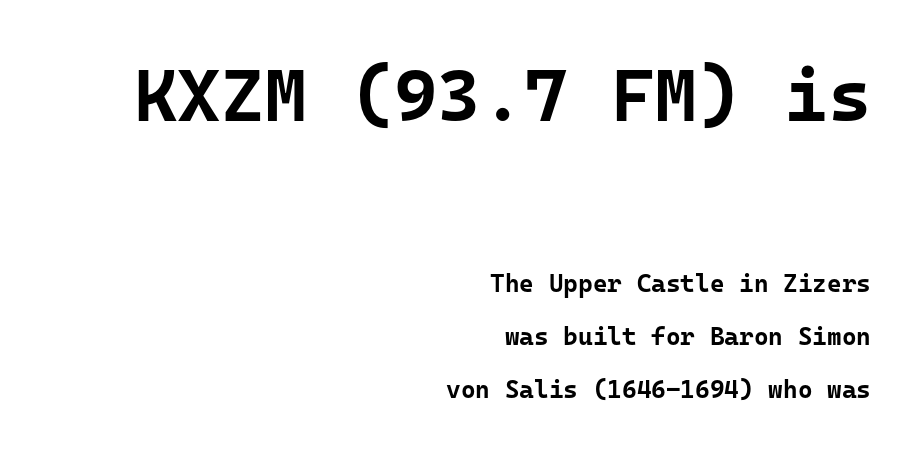
{"serif": "no", "italic": "no", "bold": "yes", "weight": "bold", "width": "normal", "stroke_contrast": "low", "x_height": "medium", "monospaced": "yes", "underline": "no", "align": "right", "line_spacing": "loose", "line_spacing_ratio": 2.12, "letter_spacing": "normal", "letter_spacing_em": 0.0, "larger_block": "first", "size_ratio": 2.96, "glyph_px": 74}
